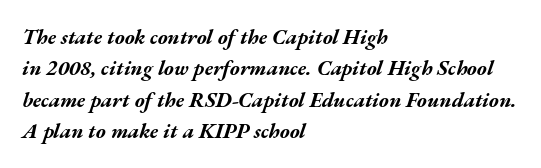
{"italic": "yes", "lean": "right", "slant_degrees": 17, "bold": "yes", "underline": "no", "align": "left", "line_spacing": "normal", "line_spacing_ratio": 1.5, "letter_spacing": "normal", "letter_spacing_em": 0.0, "glyph_px": 21}
